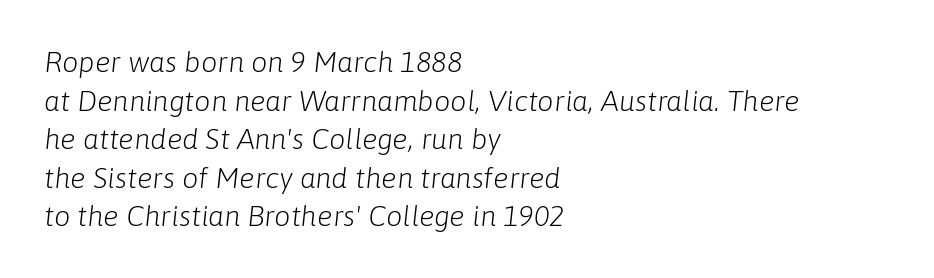
The image shows 29 px light type, italic (leaning right); set left-aligned, normal line spacing (1.33x), normal letter spacing, not underlined; low stroke contrast and a medium x-height.
